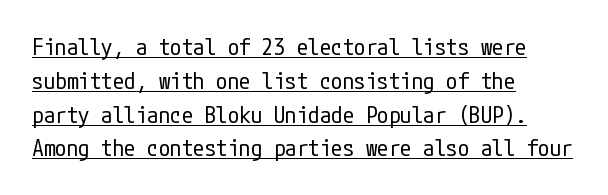
Q: Is the text bold? A: No.
Q: Is the text italic (slanted)? A: No, it is upright.
Q: Is the text underlined? A: Yes.
Q: How is the paragraph aligned? A: Left-aligned.
Q: Is the spacing between letters normal or unusually wide? A: Normal.
Q: Is the spacing between lines tight, normal or loose? A: Normal.
